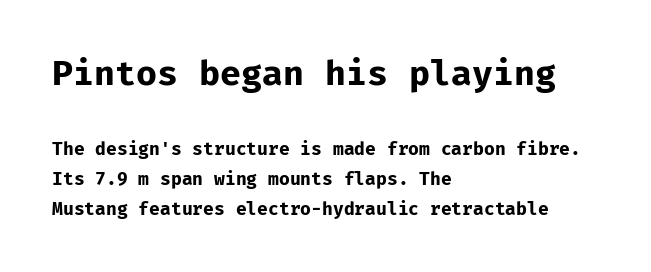
Q: Is the text bold? A: Yes.
Q: Is the text italic (slanted)? A: No, it is upright.
Q: Is the typeface a serif or a sans-serif typeface? A: Sans-serif.
Q: Is the text underlined? A: No.
Q: How is the paragraph aligned? A: Left-aligned.
Q: Is the spacing between letters normal or unusually wide? A: Normal.
Q: Is the spacing between lines tight, normal or loose? A: Normal.
Q: Which block of text is set in a larger size, the first (top) or the second (bottom)? A: The first (top) one.
Q: Width (condensed, normal, or wide)? A: Normal.
Q: Stroke contrast? A: Low.
Q: x-height? A: Medium.
Q: Monospaced? A: Yes.
